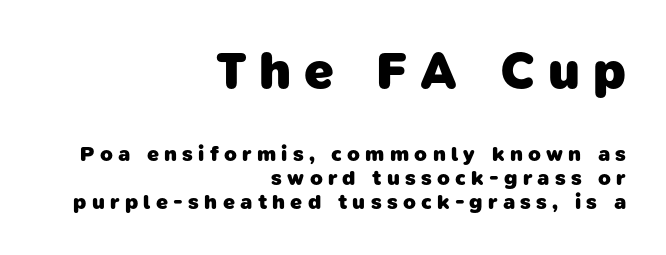
The image shows 52 px heavy sans-serif type; set right-aligned, tight line spacing (1.14x), unusually wide letter spacing (+0.25 em), not underlined; the first (top) block is 2.48x larger; low stroke contrast and a medium x-height.
